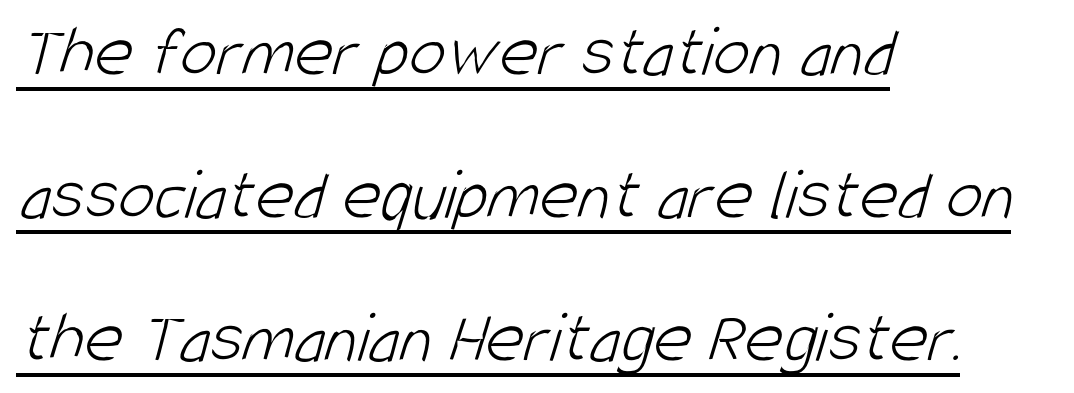
Q: Is the text bold? A: No.
Q: Is the typeface a serif or a sans-serif typeface? A: Sans-serif.
Q: Is the text underlined? A: Yes.
Q: How is the paragraph aligned? A: Left-aligned.
Q: Is the spacing between letters normal or unusually wide? A: Normal.
Q: Is the spacing between lines tight, normal or loose? A: Loose.
Q: Width (condensed, normal, or wide)? A: Condensed.
Q: Stroke contrast? A: Low.
Q: x-height? A: Large.
Q: Monospaced? A: No.
